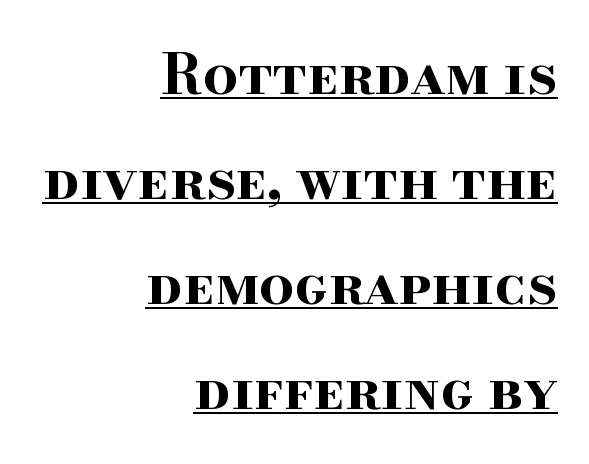
Q: Is the text bold? A: Yes.
Q: Is the text italic (slanted)? A: No, it is upright.
Q: Is the typeface a serif or a sans-serif typeface? A: Serif.
Q: Is the text underlined? A: Yes.
Q: How is the paragraph aligned? A: Right-aligned.
Q: Is the spacing between letters normal or unusually wide? A: Normal.
Q: Is the spacing between lines tight, normal or loose? A: Loose.
Q: Width (condensed, normal, or wide)? A: Wide.
Q: Stroke contrast? A: High.
Q: x-height? A: Small.
Q: Monospaced? A: No.
